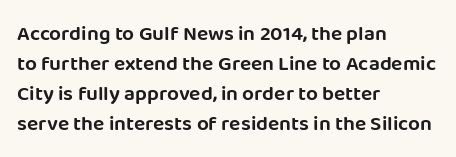
{"italic": "no", "underline": "no", "align": "left", "line_spacing": "normal", "line_spacing_ratio": 1.43, "letter_spacing": "normal", "letter_spacing_em": 0.0, "glyph_px": 21}
